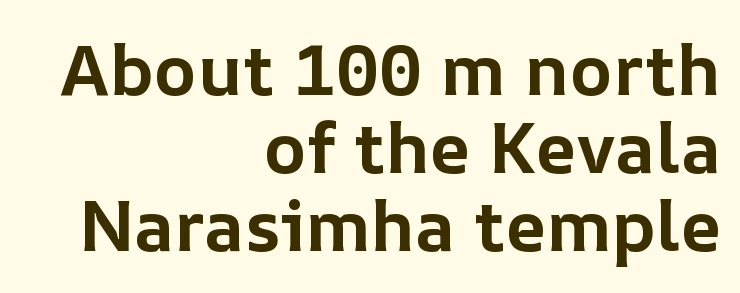
Here the glyphs are tracked normally, forming tight word shapes. The strip under each line holds only bare page. You could not count columns in this text — the font is proportionally spaced. As a designer I'd log this as weight 700, bold. The font's upright variant was chosen for this text.
